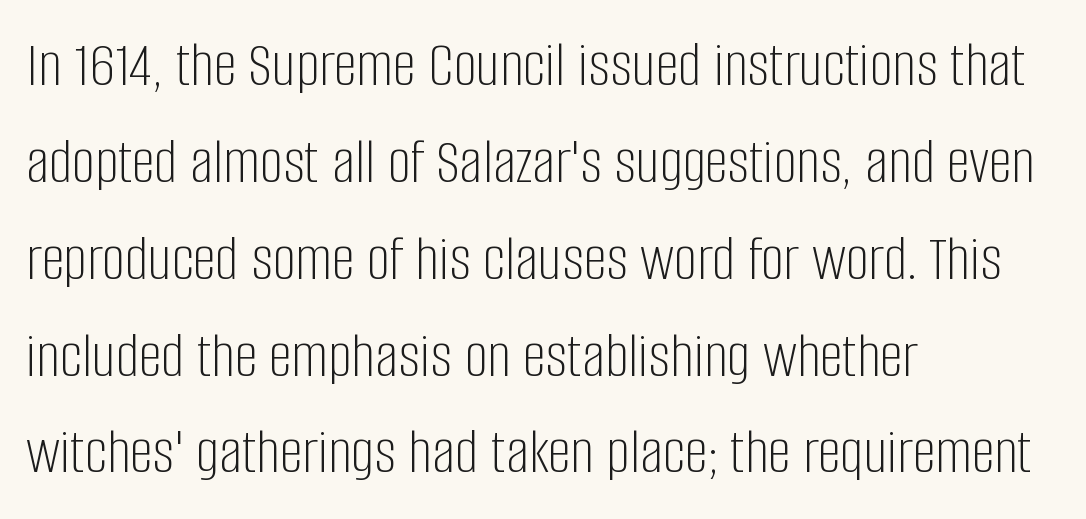
{"serif": "no", "italic": "no", "bold": "no", "weight": "light", "width": "condensed", "stroke_contrast": "low", "x_height": "large", "monospaced": "no", "underline": "no", "align": "left", "line_spacing": "normal", "line_spacing_ratio": 1.49, "letter_spacing": "normal", "letter_spacing_em": 0.0, "glyph_px": 65}
